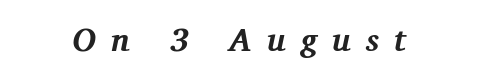
The paragraph shown floats in the horizontal middle. Unmarked baselines from the first word to the last. You'd pick this weight for a headline — it's a proper bold. The rendering uses natural spacing where letterforms have individual widths. Is the type slanted? Yes — the strokes lean at a clear angle.
